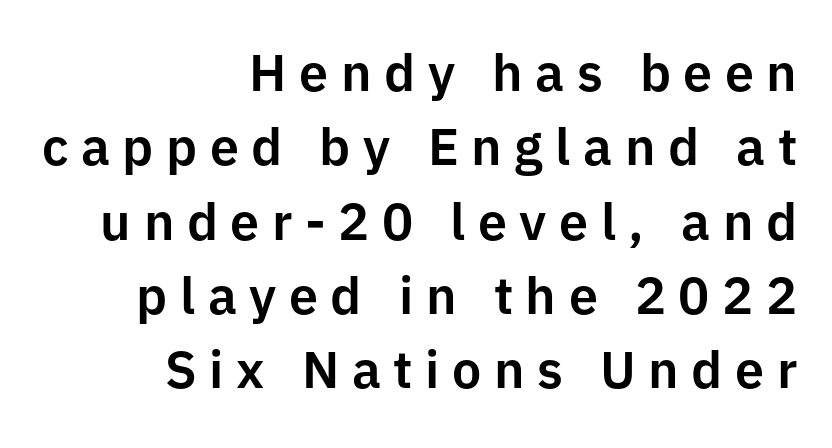
Q: Is the text italic (slanted)? A: No, it is upright.
Q: Is the typeface a serif or a sans-serif typeface? A: Sans-serif.
Q: Is the text underlined? A: No.
Q: How is the paragraph aligned? A: Right-aligned.
Q: Is the spacing between letters normal or unusually wide? A: Unusually wide.
Q: Is the spacing between lines tight, normal or loose? A: Normal.
Q: Width (condensed, normal, or wide)? A: Normal.
Q: Stroke contrast? A: Low.
Q: x-height? A: Medium.
Q: Monospaced? A: No.
